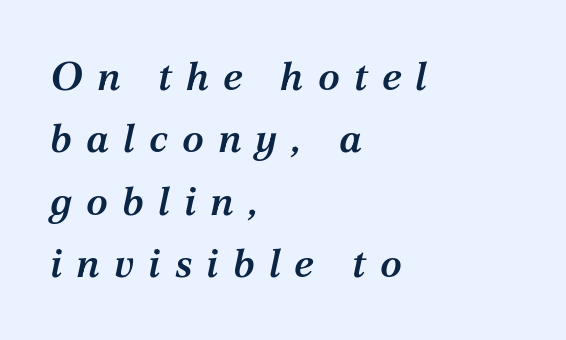
The image shows 40 px semibold serif type, italic (leaning right); set left-aligned, normal line spacing (1.56x), unusually wide letter spacing (+0.35 em), not underlined; medium stroke contrast and a medium x-height.
